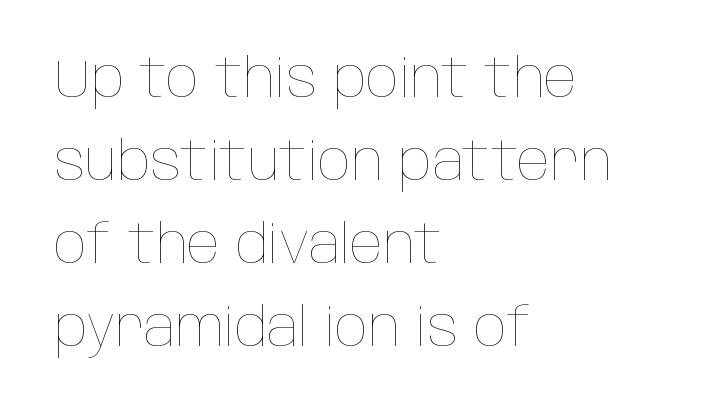
Q: Is the text bold? A: No.
Q: Is the text italic (slanted)? A: No, it is upright.
Q: Is the text underlined? A: No.
Q: How is the paragraph aligned? A: Left-aligned.
Q: Is the spacing between letters normal or unusually wide? A: Normal.
Q: Is the spacing between lines tight, normal or loose? A: Normal.
Q: Width (condensed, normal, or wide)? A: Condensed.
Q: Stroke contrast? A: Low.
Q: x-height? A: Large.
Q: Monospaced? A: No.
